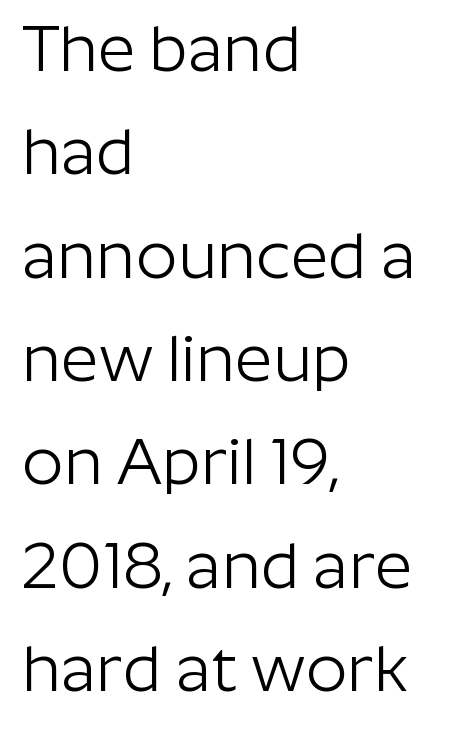
The image shows 65 px light sans-serif type, upright; set left-aligned, normal line spacing (1.59x), normal letter spacing, not underlined; low stroke contrast and a medium x-height.
